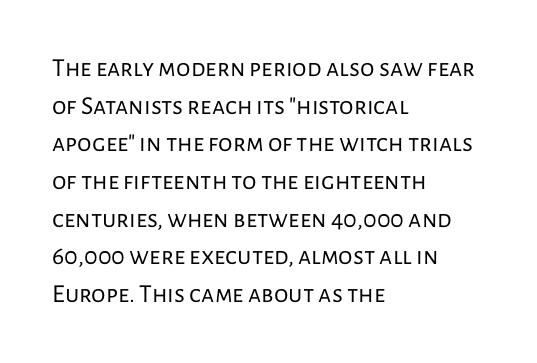
This sample is left-justified, so line endings fall wherever the words run out. Short note: letters normally spaced. These lines were composed using upright roman letters. Nothing heavy about these letters — not bold at all. The glyphs are unaccompanied by any horizontal stroke below them. Quick note: interline space is typical.
